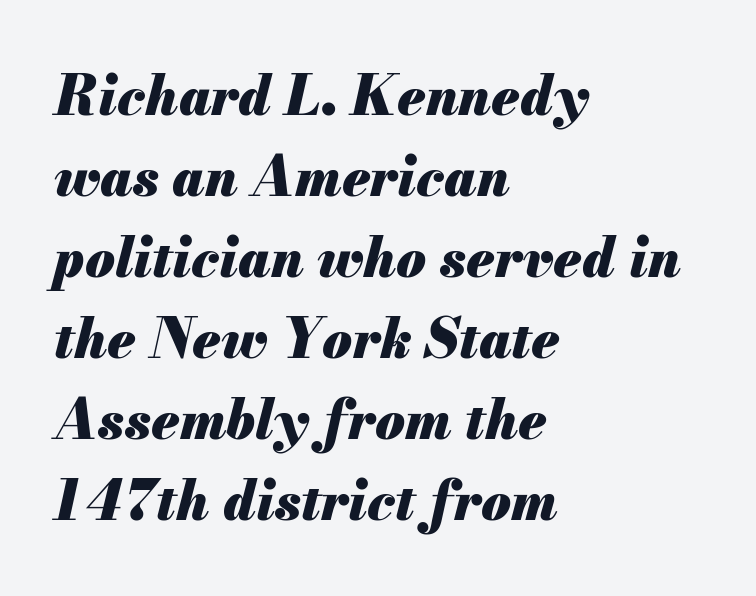
The glyphs look as if they've been sheared to an angle. Typeset ragged right — the left edge is the straight one. Spacing between characters is what you'd get straight out of the box. The area under the type is left untouched. Set as a true bold cut, around the 700 mark. Evenly set lines give the paragraph a standard silhouette.
